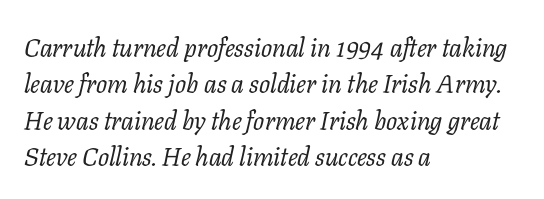
The image shows 26 px text type, italic (leaning right); set left-aligned, normal line spacing (1.4x), normal letter spacing, not underlined.
